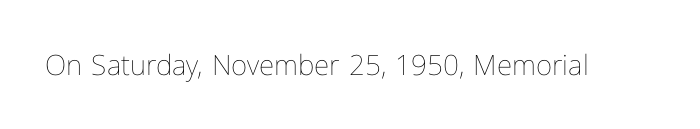
{"italic": "no", "bold": "no", "weight": "thin", "width": "normal", "stroke_contrast": "low", "x_height": "medium", "monospaced": "no", "underline": "no", "letter_spacing": "normal", "letter_spacing_em": 0.0, "glyph_px": 28}
